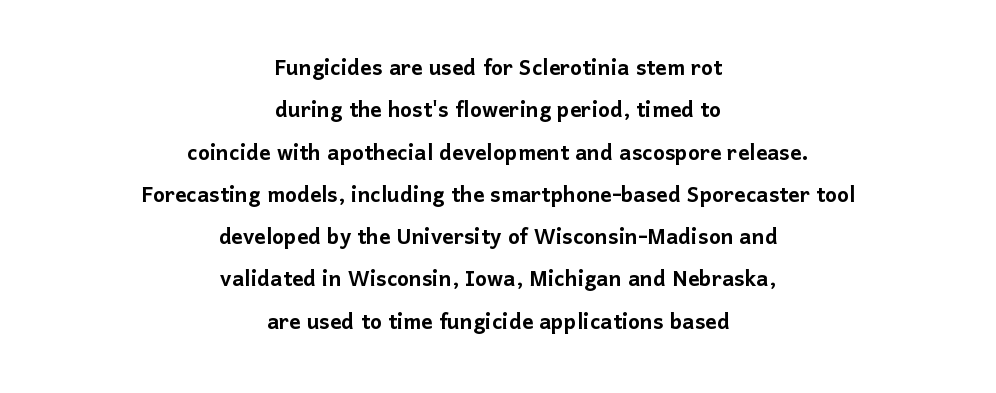
The image shows 28 px sans-serif type, upright; set centered, normal line spacing (1.51x), normal letter spacing, not underlined; low stroke contrast and a medium x-height.
